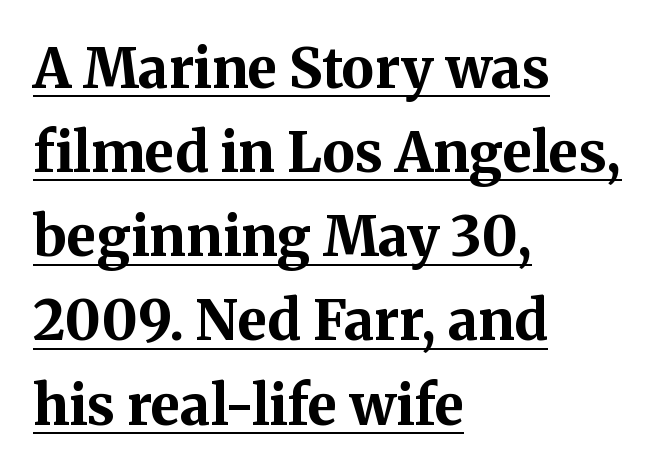
Q: Is the text bold? A: Yes.
Q: Is the text italic (slanted)? A: No, it is upright.
Q: Is the typeface a serif or a sans-serif typeface? A: Serif.
Q: Is the text underlined? A: Yes.
Q: How is the paragraph aligned? A: Left-aligned.
Q: Is the spacing between letters normal or unusually wide? A: Normal.
Q: Is the spacing between lines tight, normal or loose? A: Normal.
Q: Width (condensed, normal, or wide)? A: Normal.
Q: Stroke contrast? A: Medium.
Q: x-height? A: Medium.
Q: Monospaced? A: No.
